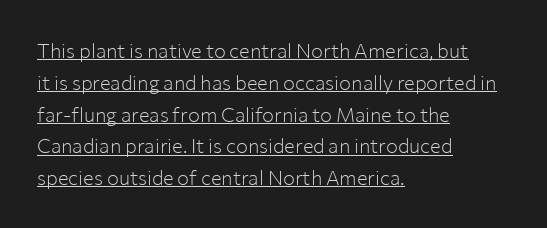
{"italic": "no", "bold": "no", "underline": "yes", "align": "left", "line_spacing": "normal", "line_spacing_ratio": 1.59, "letter_spacing": "normal", "letter_spacing_em": 0.0, "glyph_px": 20}
